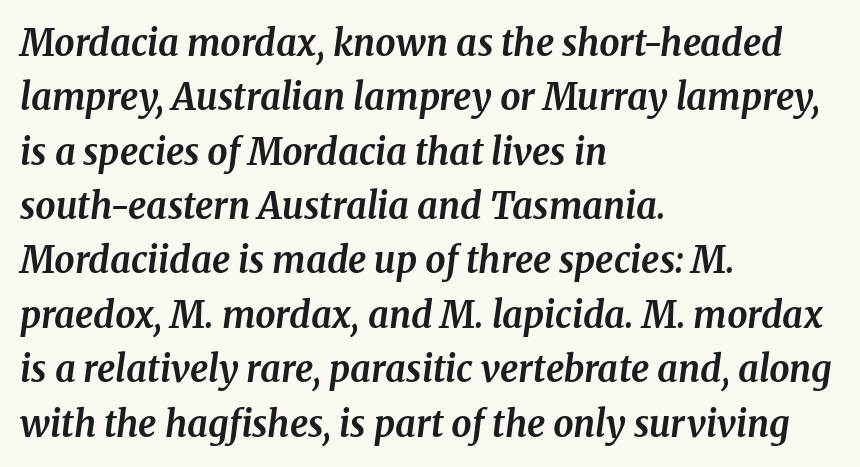
{"serif": "yes", "italic": "yes", "lean": "right", "slant_degrees": 8, "bold": "yes", "weight": "bold", "width": "normal", "stroke_contrast": "medium", "x_height": "medium", "monospaced": "no", "underline": "no", "align": "left", "line_spacing": "normal", "line_spacing_ratio": 1.51, "letter_spacing": "normal", "letter_spacing_em": 0.0, "glyph_px": 36}
